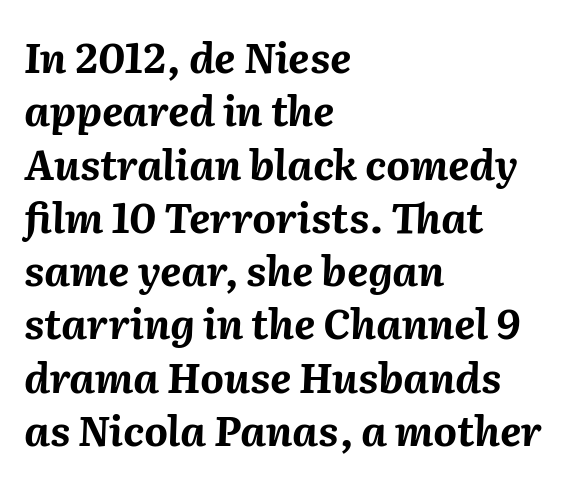
The passage shown is not underscored anywhere. The face used here is proportionally spaced, like ordinary book or web type. The rendering uses a moderate line-height, typical for paragraphs. The rendering anchors every line to the left-hand side. Every character sits at an angle, as italics do. These lines keep a tight, regular rhythm from letter to letter.
